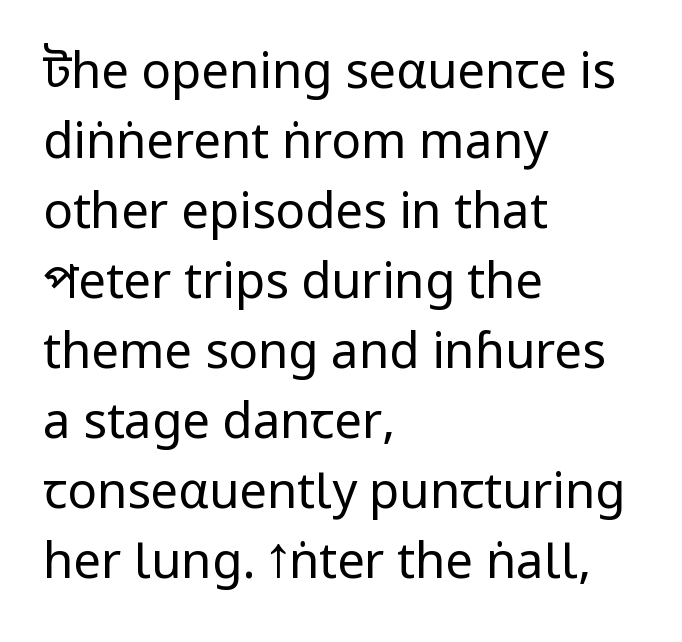
The image shows 49 px regular-weight, condensed sans-serif type, upright; set left-aligned, normal line spacing (1.43x), normal letter spacing, not underlined; low stroke contrast.
